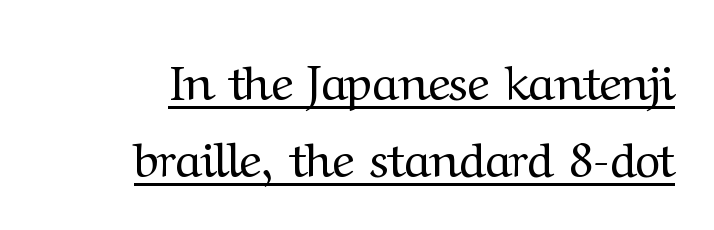
The image shows 49 px regular-weight serif type, upright; set normal line spacing (1.58x), normal letter spacing, underlined; medium stroke contrast and a medium x-height.
